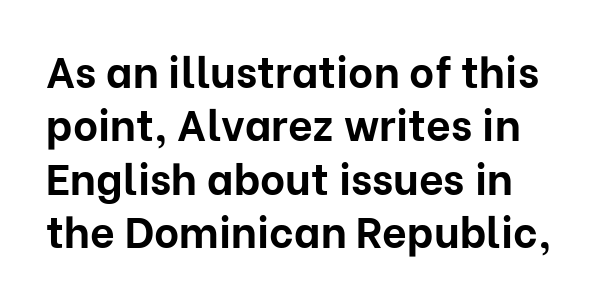
Stroke thickness is high; the sample reads as a true bold. Typographically, this falls in the sans-serif category. The typography opts for an upright posture over an oblique one. Each letter keeps its own natural width here, so spacing adapts to shape. Is the letter spacing exaggerated? No — it looks like the ordinary default. Bare-footed words on every line.
